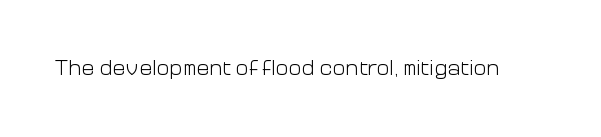
{"italic": "no", "bold": "no", "underline": "no", "letter_spacing": "normal", "letter_spacing_em": 0.0, "glyph_px": 22}
